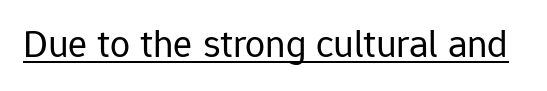
Nobody touched the tracking dial on this one. The axis of the letterforms is exactly vertical. This sample uses a sans-serif face. A baseline rule has been typeset under these characters. A typesetter would call this proportional, since set widths differ per character. The typesetting does not lean heavy: it is not bold.
